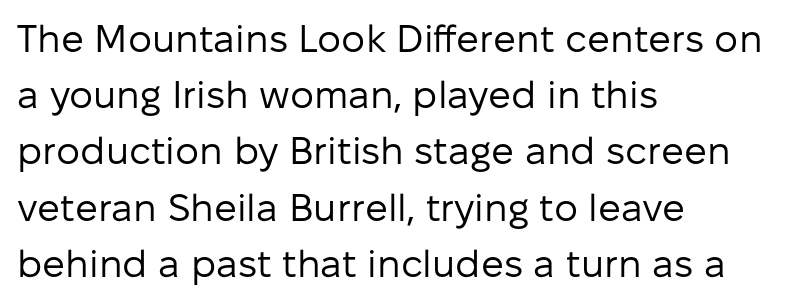
A roman cut, with each character standing at attention. The paragraph has a hard left edge and a soft right edge. This is not heavy type; no bold has been used. There is no visible air inserted between adjacent glyphs. Underline: absent. Notice how descenders clear the ascenders below comfortably — that's standard leading.
